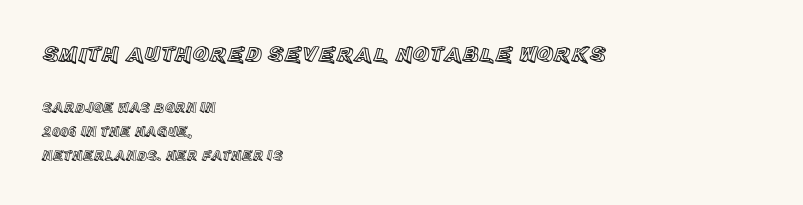
The image shows 23 px text type; set left-aligned, line spacing 1.71x, normal letter spacing, not underlined; the first (top) block is 1.64x larger.
